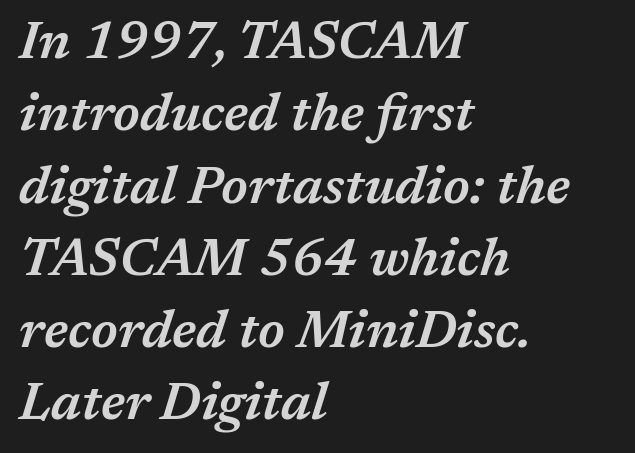
{"italic": "yes", "lean": "right", "slant_degrees": 17, "bold": "semi", "weight": "semibold", "width": "normal", "stroke_contrast": "medium", "x_height": "medium", "monospaced": "no", "underline": "no", "align": "left", "line_spacing": "normal", "line_spacing_ratio": 1.39, "letter_spacing": "normal", "letter_spacing_em": 0.0, "glyph_px": 52}
